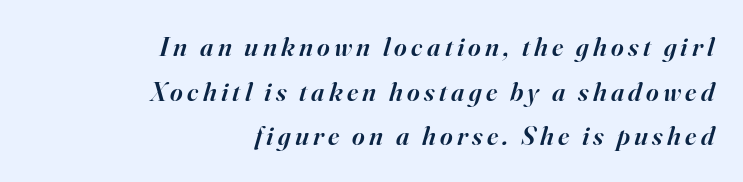
Q: Is the text bold? A: Semi-bold.
Q: Is the text italic (slanted)? A: Yes, it leans right by about 16 degrees.
Q: Is the text underlined? A: No.
Q: How is the paragraph aligned? A: Right-aligned.
Q: Is the spacing between lines tight, normal or loose? A: Normal.
